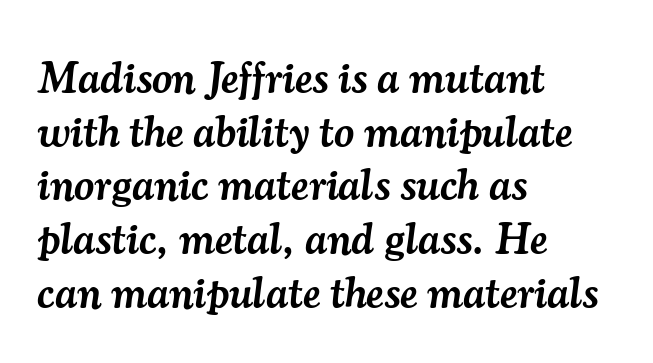
Small tapered or slab feet sit at the stroke ends, so this counts as serif. The passage shown leans; its letterforms are oblique. Varying glyph widths throughout — classic text-font behaviour. The specimen omits any rule beneath the text block's lines. Spacing between characters is what you'd get straight out of the box.
